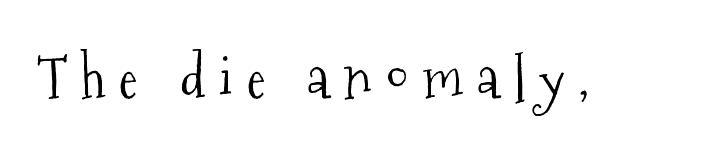
Q: Is the text bold? A: No.
Q: Is the text italic (slanted)? A: No, it is upright.
Q: Is the typeface a serif or a sans-serif typeface? A: Serif.
Q: Is the text underlined? A: No.
Q: Is the spacing between letters normal or unusually wide? A: Unusually wide.
Q: Width (condensed, normal, or wide)? A: Condensed.
Q: Stroke contrast? A: Medium.
Q: x-height? A: Medium.
Q: Monospaced? A: No.
